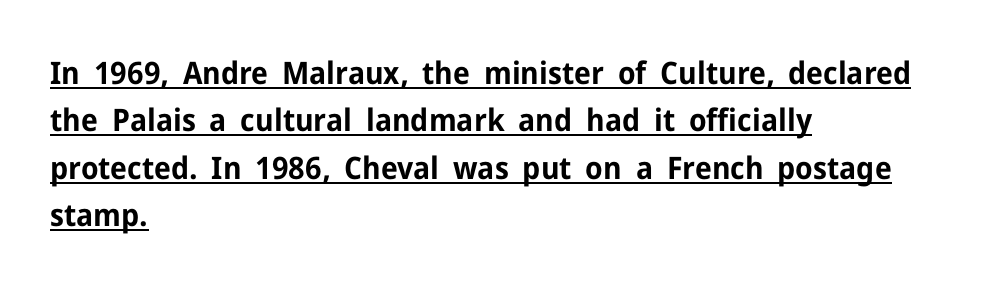
{"serif": "no", "italic": "no", "bold": "yes", "weight": "bold", "width": "normal", "stroke_contrast": "low", "x_height": "medium", "monospaced": "no", "underline": "yes", "align": "left", "line_spacing": "normal", "line_spacing_ratio": 1.53, "letter_spacing": "normal", "letter_spacing_em": 0.0, "glyph_px": 31}
